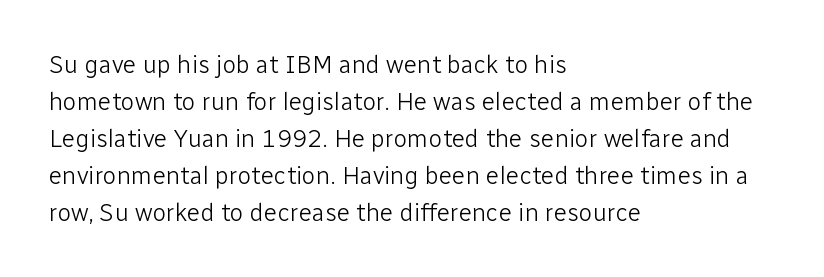
Q: Is the text bold? A: No.
Q: Is the text italic (slanted)? A: No, it is upright.
Q: Is the text underlined? A: No.
Q: How is the paragraph aligned? A: Left-aligned.
Q: Is the spacing between letters normal or unusually wide? A: Normal.
Q: Is the spacing between lines tight, normal or loose? A: Normal.
